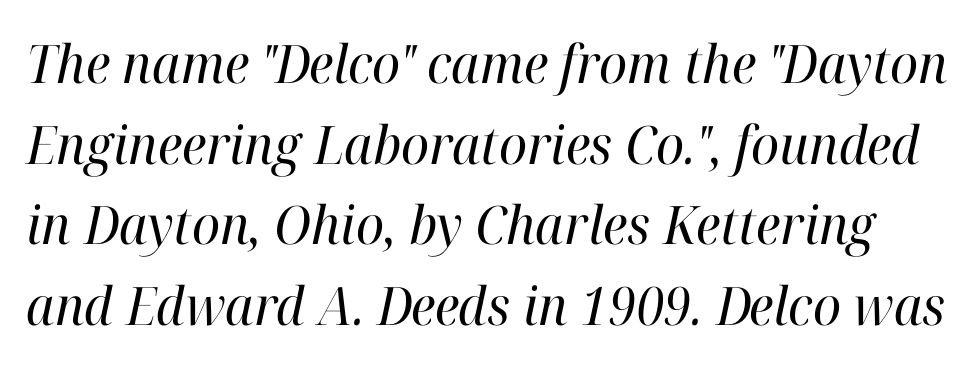
{"serif": "yes", "italic": "yes", "lean": "right", "slant_degrees": 12, "bold": "no", "weight": "regular", "width": "normal", "stroke_contrast": "high", "x_height": "medium", "monospaced": "no", "underline": "no", "line_spacing": "normal", "line_spacing_ratio": 1.52, "letter_spacing": "normal", "letter_spacing_em": 0.0, "glyph_px": 53}
